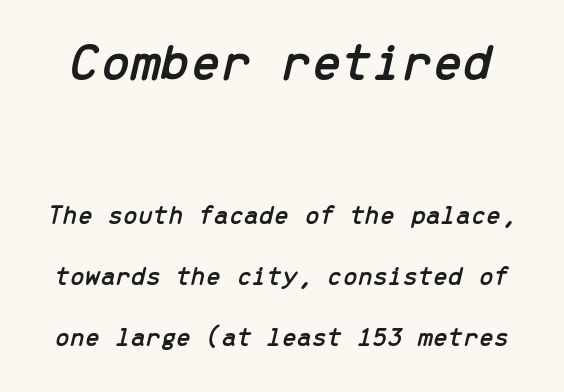
Each new line begins a long way beneath the previous one. In terms of letterspacing, this is plain default setting. Here the designer chose a console-style face with uniform glyph widths. The specimen reads as italic at a glance. Compare the two chunks: the upper has the greater cap height.
